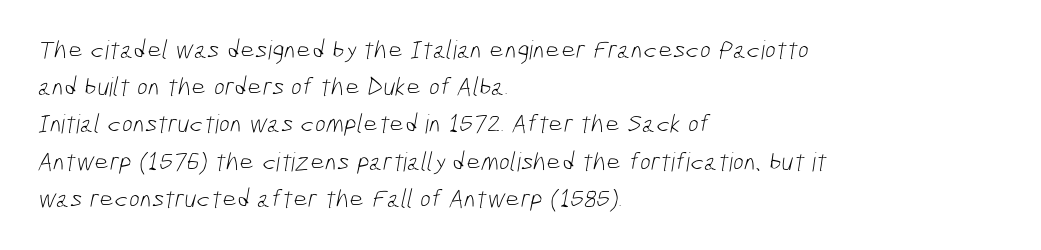
The block of text has a typical density, with ordinary space between rows. A student would call this left alignment; a typographer would say flush left, rag right. Compared with typical body copy, the letter spacing here is the same. The glyphs are unaccompanied by any horizontal stroke below them. Nothing heavy about these letters — not bold at all.
